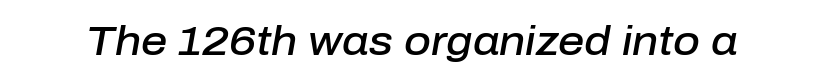
Q: Is the text bold? A: Semi-bold.
Q: Is the text italic (slanted)? A: Yes, it leans right by about 10 degrees.
Q: Is the text underlined? A: No.
Q: Is the spacing between letters normal or unusually wide? A: Normal.
Q: Width (condensed, normal, or wide)? A: Normal.
Q: Stroke contrast? A: Low.
Q: x-height? A: Medium.
Q: Monospaced? A: No.
